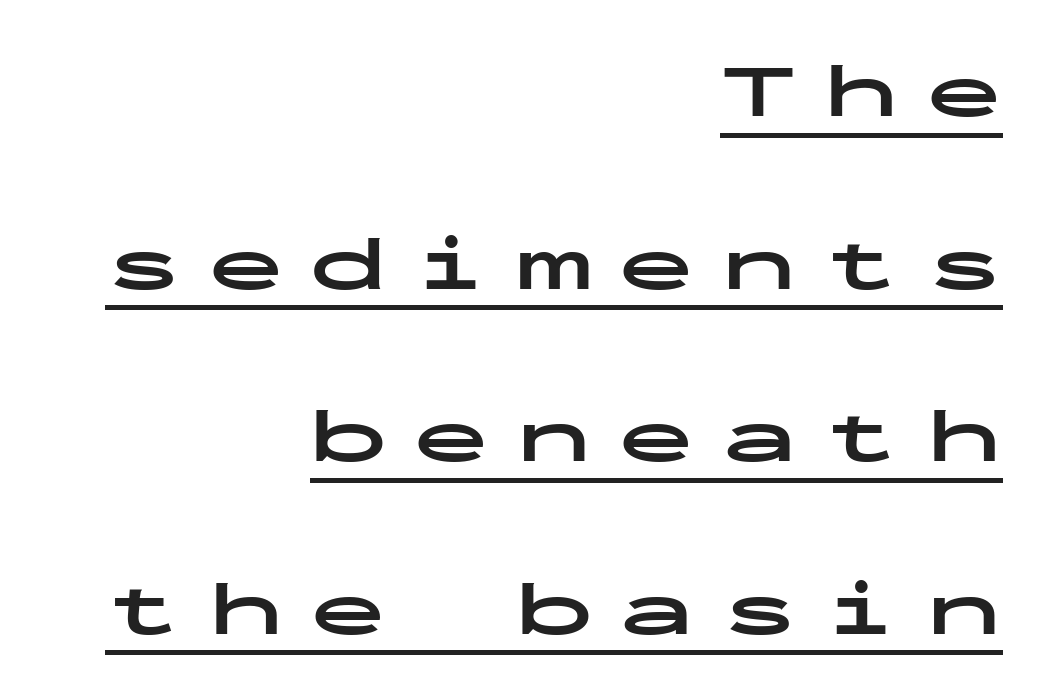
Q: Is the text bold? A: Yes.
Q: Is the text italic (slanted)? A: No, it is upright.
Q: Is the typeface a serif or a sans-serif typeface? A: Sans-serif.
Q: Is the text underlined? A: Yes.
Q: How is the paragraph aligned? A: Right-aligned.
Q: Is the spacing between letters normal or unusually wide? A: Unusually wide.
Q: Is the spacing between lines tight, normal or loose? A: Loose.
Q: Width (condensed, normal, or wide)? A: Wide.
Q: Stroke contrast? A: Low.
Q: x-height? A: Medium.
Q: Monospaced? A: Yes.
